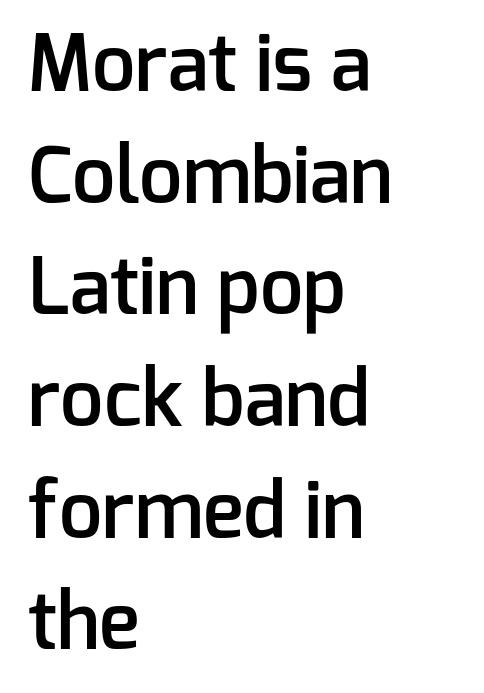
Do the letters lean? They stand straight. Horizontal bands of white between lines are of average thickness. Visually the block forms a straight wall on the left and a jagged coastline on the right. Between one letter and the next there's only the usual sliver of space. A clean baseline with only descenders dipping below it. I'd call this a sans setting — the letters go barefoot.
